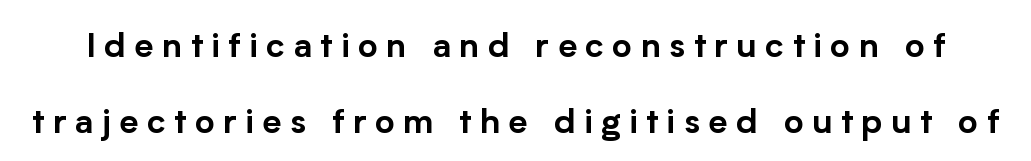
To sum up the face: it is a sans, with no serifs. Letters rest on an invisible, unmarked baseline. This sample trades compactness for vertical openness between lines. Here the designer chose a conventional face with non-uniform glyph widths. Style check: upright.
